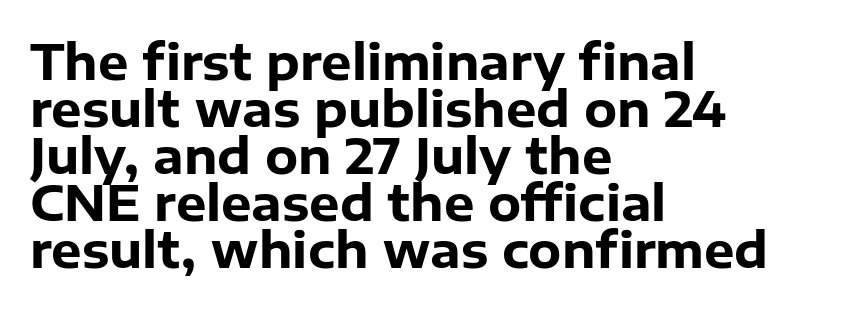
Q: Is the text bold? A: Yes.
Q: Is the text italic (slanted)? A: No, it is upright.
Q: Is the typeface a serif or a sans-serif typeface? A: Sans-serif.
Q: Is the text underlined? A: No.
Q: How is the paragraph aligned? A: Left-aligned.
Q: Is the spacing between letters normal or unusually wide? A: Normal.
Q: Is the spacing between lines tight, normal or loose? A: Tight.
Q: Width (condensed, normal, or wide)? A: Normal.
Q: Stroke contrast? A: Low.
Q: x-height? A: Medium.
Q: Monospaced? A: No.
